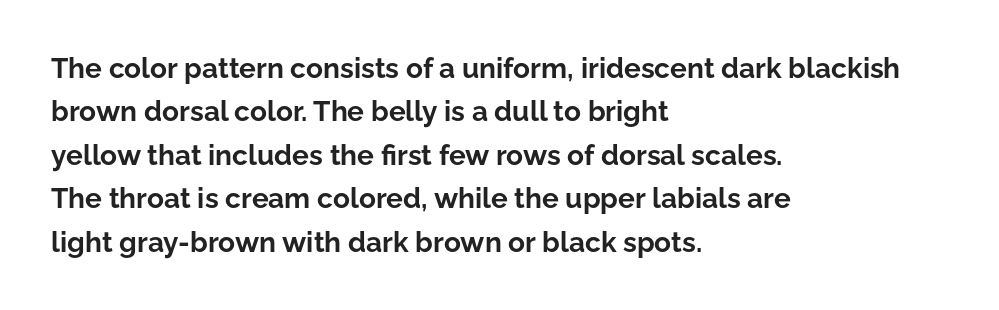
{"serif": "no", "italic": "no", "bold": "yes", "weight": "bold", "width": "normal", "stroke_contrast": "low", "x_height": "medium", "monospaced": "no", "underline": "no", "align": "left", "line_spacing": "normal", "line_spacing_ratio": 1.55, "letter_spacing": "normal", "letter_spacing_em": 0.0, "glyph_px": 28}
